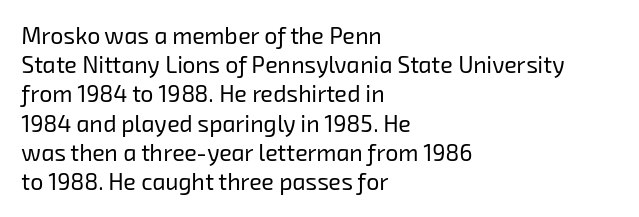
These lines keep a tight, regular rhythm from letter to letter. The weight tops out at a normal text grade. The passage is arranged the way most books set body copy — flush left. A typesetter would call this leading conventional body-copy spacing. The baseline area is clear.
